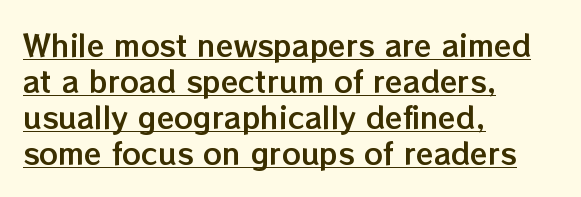
Q: Is the text italic (slanted)? A: No, it is upright.
Q: Is the text underlined? A: Yes.
Q: How is the paragraph aligned? A: Left-aligned.
Q: Is the spacing between letters normal or unusually wide? A: Normal.
Q: Width (condensed, normal, or wide)? A: Normal.
Q: Stroke contrast? A: Low.
Q: x-height? A: Medium.
Q: Monospaced? A: No.
